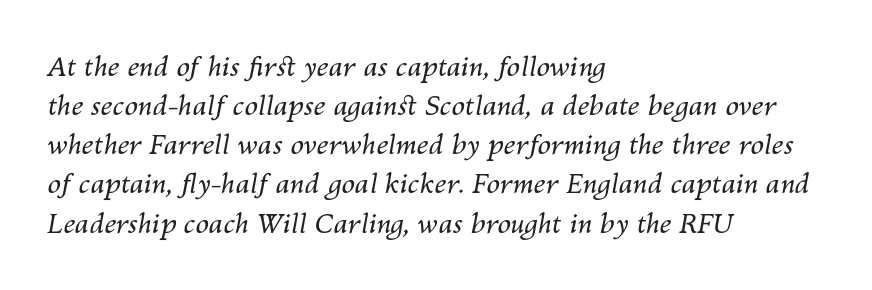
The image shows 27 px text type, italic (leaning right); set left-aligned, normal line spacing (1.45x), normal letter spacing, not underlined.
